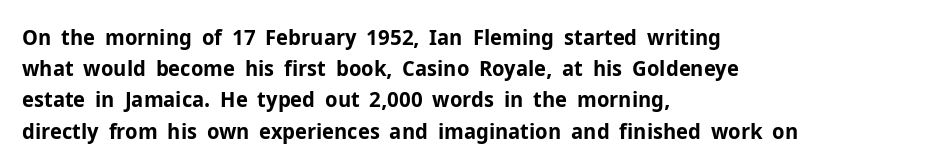
In CSS terms this would be text-align: left. Baseline-to-baseline distance is the conventional proportion of letter height. Notice how the stems are strictly vertical — no italics here. The space beneath each line is pristine and unruled. Spacing between characters is what you'd get straight out of the box. The passage shown is emphatically bold.
